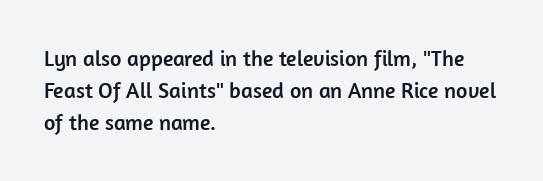
The image shows 22 px text type, upright; set left-aligned, normal line spacing (1.46x), normal letter spacing, not underlined.
